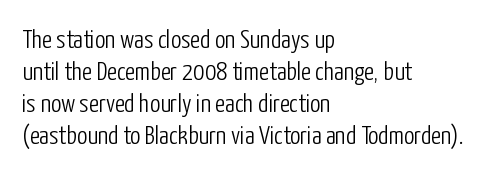
{"italic": "no", "bold": "no", "underline": "no", "align": "left", "line_spacing_ratio": 1.23, "letter_spacing": "normal", "letter_spacing_em": 0.0, "glyph_px": 26}
